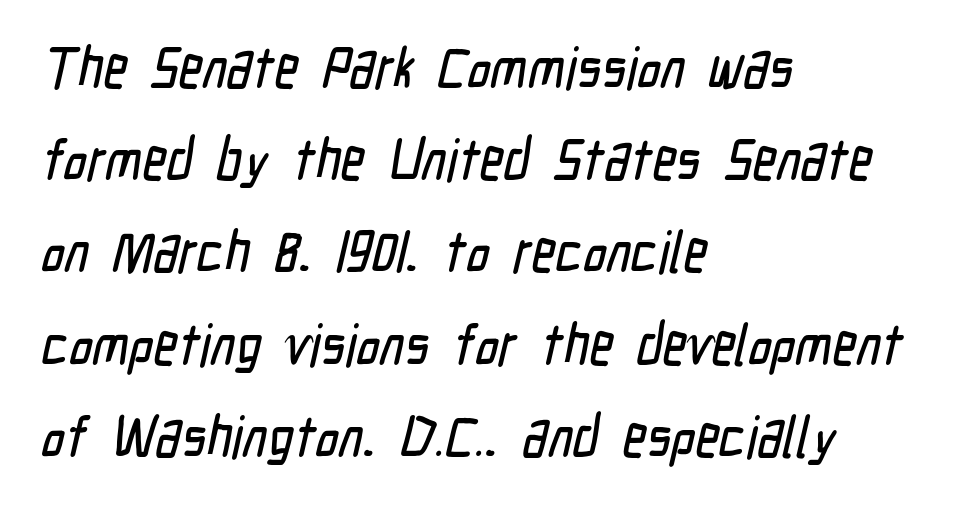
Q: Is the typeface a serif or a sans-serif typeface? A: Sans-serif.
Q: Is the text underlined? A: No.
Q: How is the paragraph aligned? A: Left-aligned.
Q: Is the spacing between letters normal or unusually wide? A: Normal.
Q: Is the spacing between lines tight, normal or loose? A: Normal.
Q: Width (condensed, normal, or wide)? A: Condensed.
Q: Stroke contrast? A: Low.
Q: x-height? A: Medium.
Q: Monospaced? A: No.
